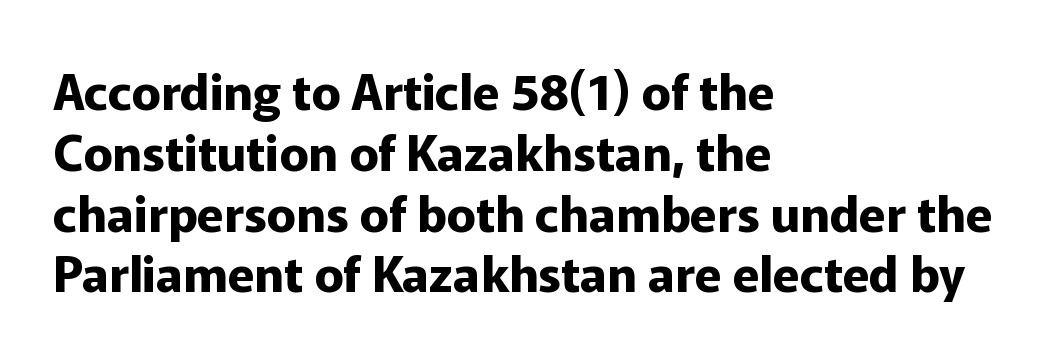
The image shows 49 px bold sans-serif type, upright; set left-aligned, line spacing 1.24x, normal letter spacing, not underlined; low stroke contrast and a medium x-height.
